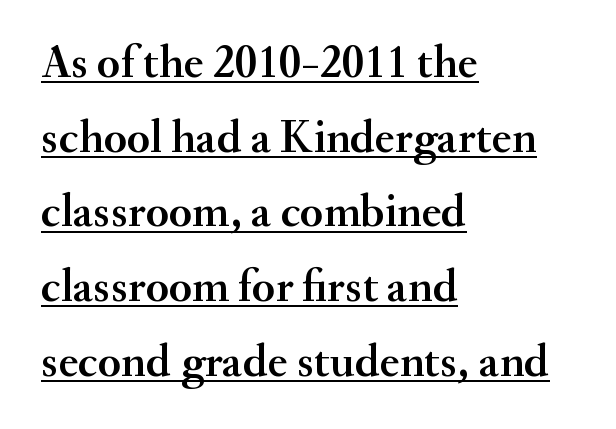
{"serif": "yes", "italic": "no", "width": "normal", "stroke_contrast": "medium", "x_height": "small", "monospaced": "no", "underline": "yes", "align": "left", "line_spacing": "normal", "line_spacing_ratio": 1.59, "letter_spacing": "normal", "letter_spacing_em": 0.0, "glyph_px": 47}
